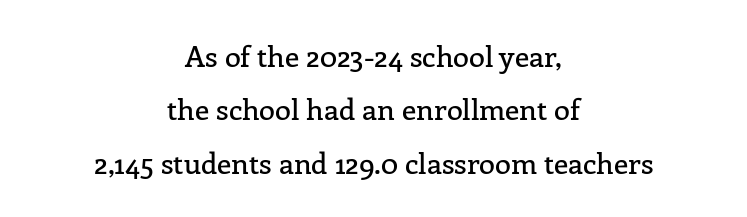
{"serif": "yes", "italic": "no", "width": "normal", "stroke_contrast": "low", "x_height": "medium", "monospaced": "no", "underline": "no", "align": "center", "line_spacing_ratio": 1.84, "letter_spacing": "normal", "letter_spacing_em": 0.0, "glyph_px": 29}
